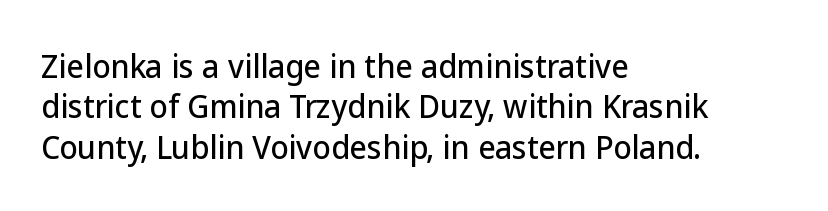
The image shows 30 px sans-serif type, upright; set left-aligned, normal line spacing (1.35x), normal letter spacing, not underlined; low stroke contrast and a medium x-height.
